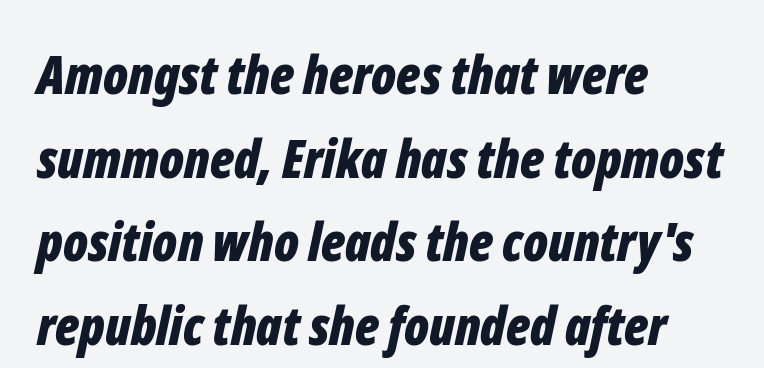
What stands out about the letter spacing? Nothing — it is the standard amount. How would I describe the line gaps? Plain and ordinary. Do the characters align in a grid? No, the font is proportional. Looking at the ascenders, they clearly lean.
